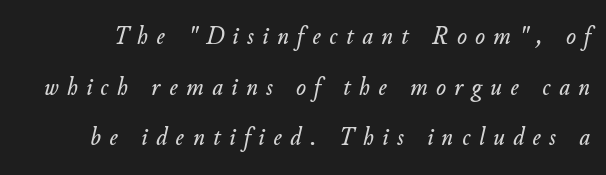
Does the lettering tilt? It does — this is italic. The type is letterspaced generously, with wide tracking. Vertically, the passage feels expansive, rows floating well apart. This rendering features lettering with no underline.
